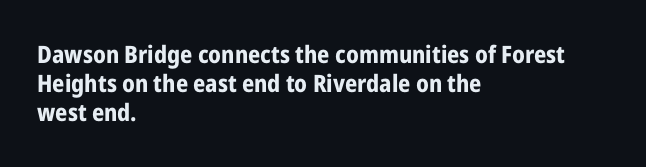
The image shows 24 px bold type, upright; set left-aligned, line spacing 1.21x, normal letter spacing, not underlined.
